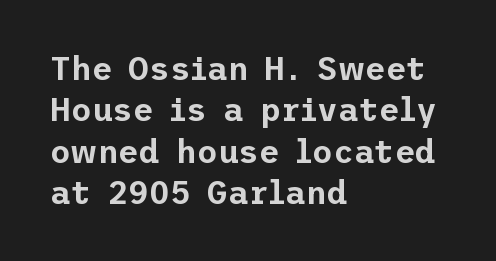
Baseline-to-baseline distance is the conventional proportion of letter height. The foot of each line stays bare and open. Note: no serifs on the glyphs. Here the glyphs are tracked normally, forming tight word shapes. A student would call this left alignment; a typographer would say flush left, rag right. This sample uses an upright cut, with every glyph sitting square on the baseline.
